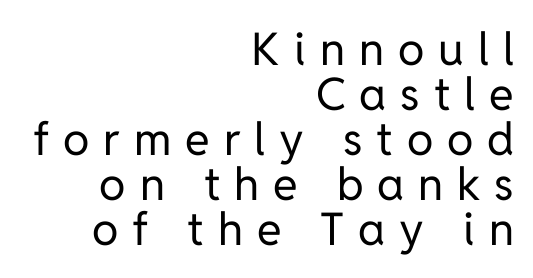
Heft: none added — not bold. Does the leading feel generous? Not at all — it's pinched. The rendering shows plain stroke endings on the letterforms — a sans-serif design. The rag falls on the left side of this text block.
